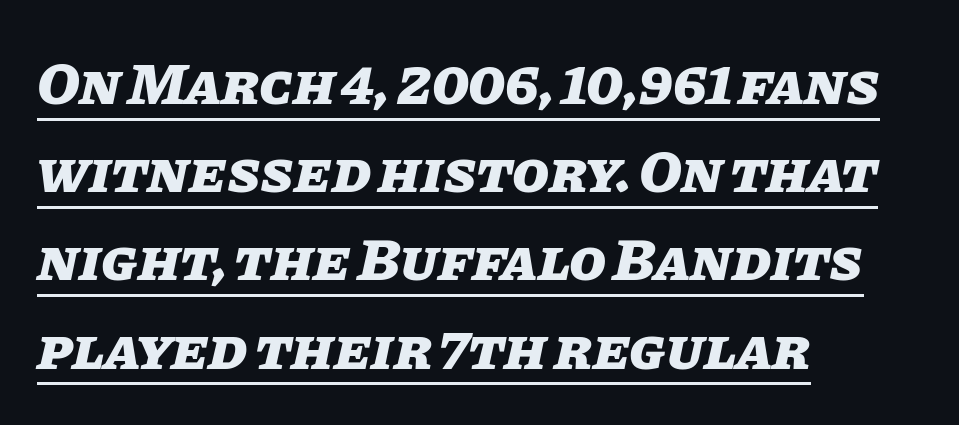
{"italic": "yes", "lean": "right", "slant_degrees": 11, "bold": "yes", "weight": "heavy", "width": "normal", "stroke_contrast": "low", "x_height": "large", "monospaced": "no", "underline": "yes", "align": "left", "line_spacing": "normal", "line_spacing_ratio": 1.47, "letter_spacing": "normal", "letter_spacing_em": 0.0, "glyph_px": 60}
